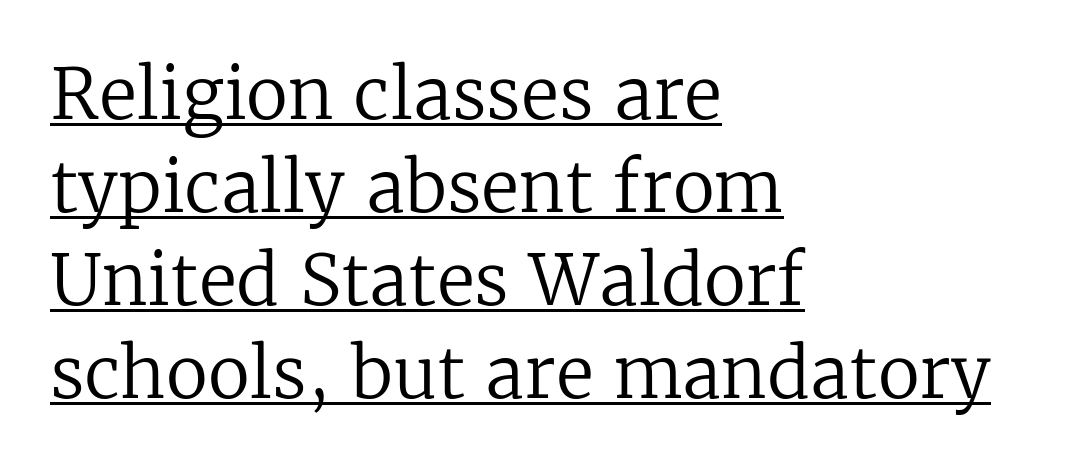
Q: Is the text bold? A: No.
Q: Is the text italic (slanted)? A: No, it is upright.
Q: Is the typeface a serif or a sans-serif typeface? A: Serif.
Q: Is the text underlined? A: Yes.
Q: How is the paragraph aligned? A: Left-aligned.
Q: Is the spacing between letters normal or unusually wide? A: Normal.
Q: Is the spacing between lines tight, normal or loose? A: Normal.
Q: Width (condensed, normal, or wide)? A: Normal.
Q: Stroke contrast? A: Low.
Q: x-height? A: Medium.
Q: Monospaced? A: No.
